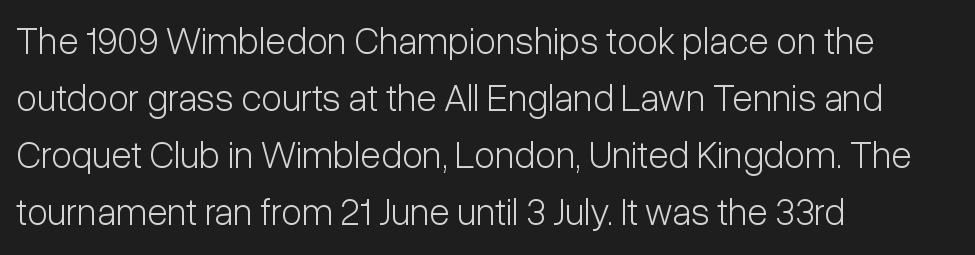
{"serif": "no", "italic": "no", "bold": "no", "weight": "light", "width": "condensed", "stroke_contrast": "low", "x_height": "medium", "monospaced": "no", "underline": "no", "align": "left", "line_spacing": "normal", "line_spacing_ratio": 1.5, "letter_spacing": "normal", "letter_spacing_em": 0.0, "glyph_px": 38}
